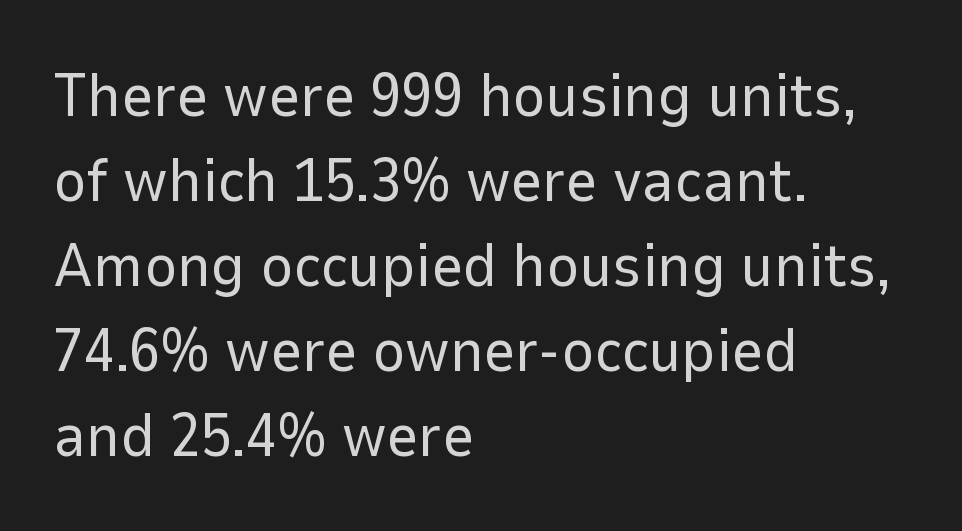
{"serif": "no", "italic": "no", "bold": "no", "weight": "regular", "width": "normal", "stroke_contrast": "low", "x_height": "medium", "monospaced": "no", "underline": "no", "align": "left", "line_spacing": "normal", "line_spacing_ratio": 1.37, "letter_spacing": "normal", "letter_spacing_em": 0.0, "glyph_px": 62}
